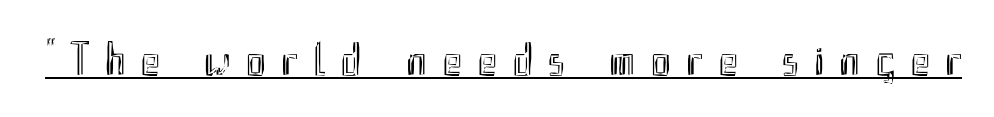
{"italic": "no", "width": "condensed", "x_height": "small", "monospaced": "no", "underline": "yes", "letter_spacing": "wide", "letter_spacing_em": 0.32, "glyph_px": 47}
